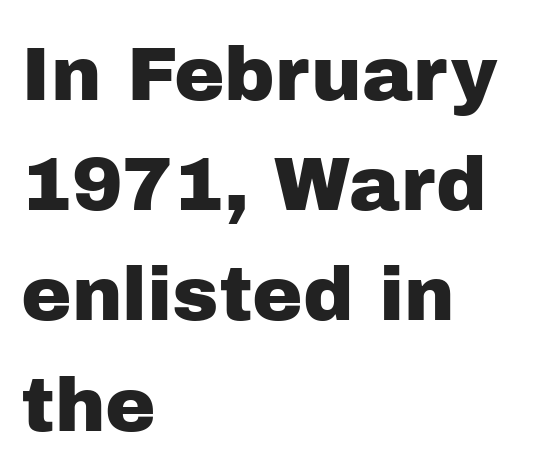
Does the type have serifs? No, each stem ends abruptly. Is this a fixed-width face? No — the glyphs have proportional, varying widths. These lines stack with their left ends in a neat column. The zone under the glyphs is completely vacant.
